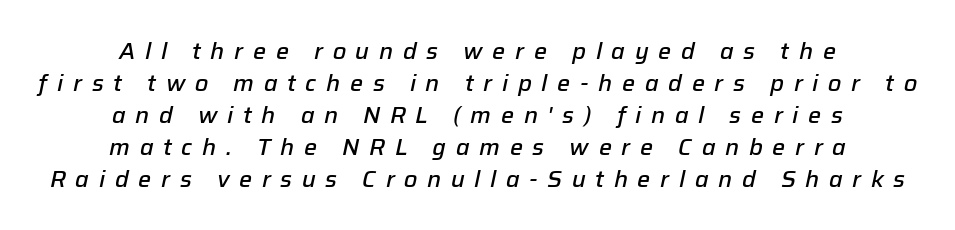
The image shows 23 px text type, italic (leaning right); set centered, normal line spacing (1.39x), unusually wide letter spacing (+0.42 em), not underlined.
